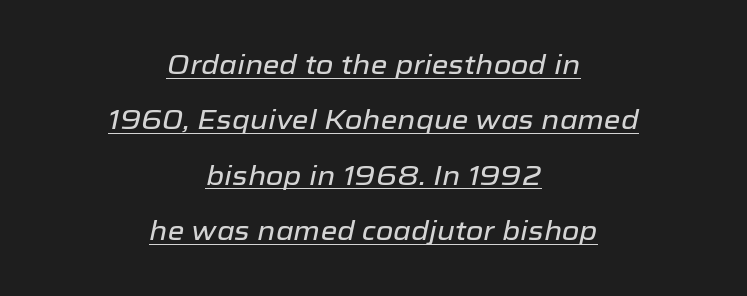
{"italic": "yes", "lean": "right", "slant_degrees": 12, "underline": "yes", "align": "center", "line_spacing": "loose", "line_spacing_ratio": 2.05, "letter_spacing": "normal", "letter_spacing_em": 0.0, "glyph_px": 27}
